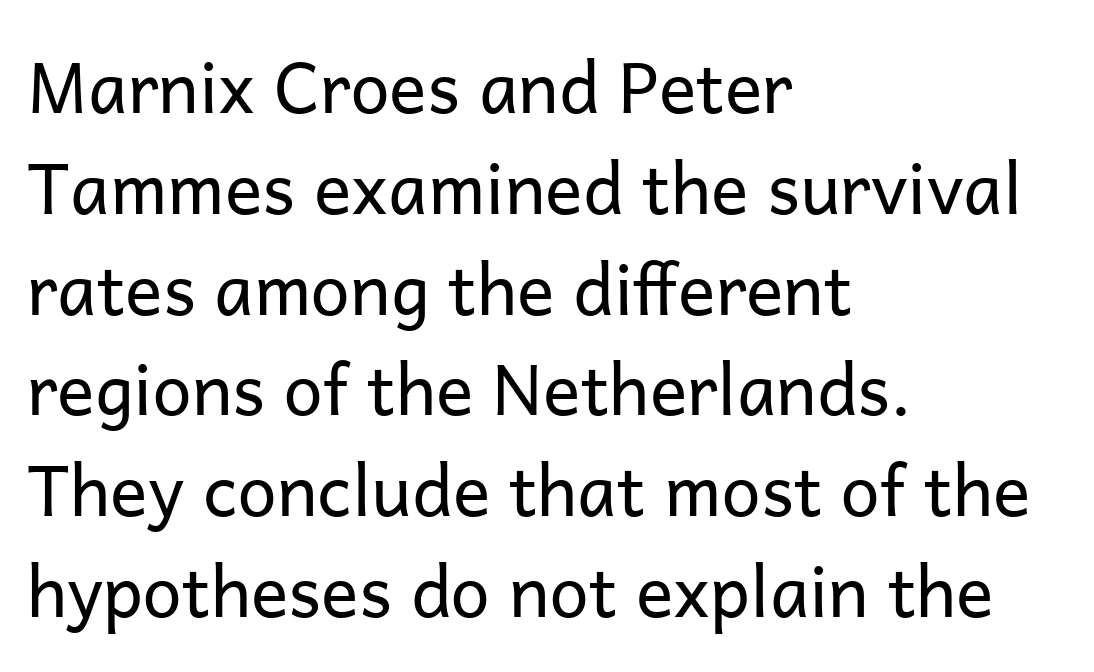
Stroke mass is kept to a normal reading level or below. Underlining? Definitely not there. Nothing unusual about the tracking: characters are spaced as the font intends. Unlike italic type, these characters show no tilt at all. One glance says typical: line gaps are just what's usual. If you drew a ruler down the left edge, every line would touch it.
